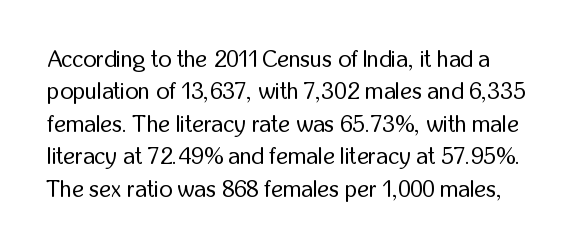
{"italic": "no", "bold": "no", "underline": "no", "line_spacing": "normal", "line_spacing_ratio": 1.41, "letter_spacing": "normal", "letter_spacing_em": 0.0, "glyph_px": 23}
